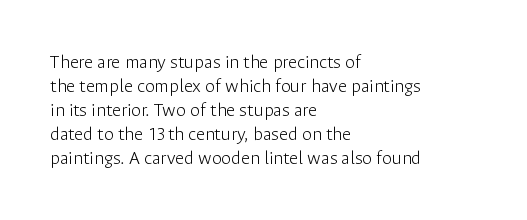
Descenders are the only things crossing below the line. Letters have the restrained weight of plain body copy at most. Where is the straight margin? On the left. Between one letter and the next there's only the usual sliver of space.
